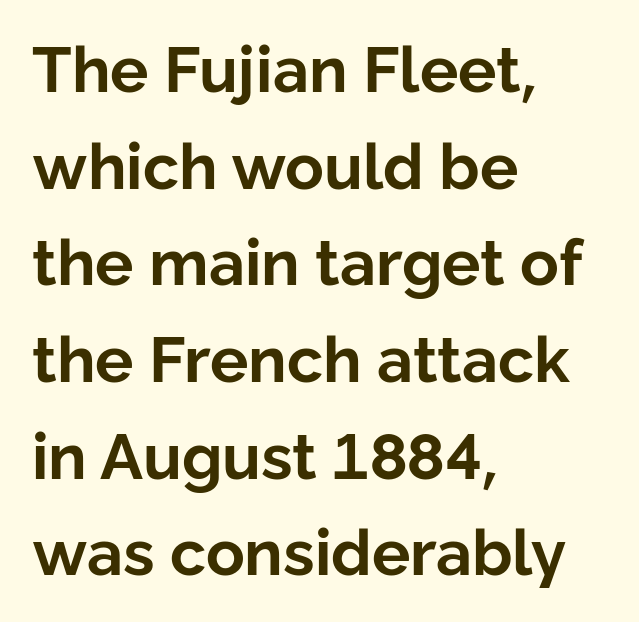
The image shows 64 px bold sans-serif type, upright; set left-aligned, normal line spacing (1.51x), normal letter spacing, not underlined; low stroke contrast and a medium x-height.
